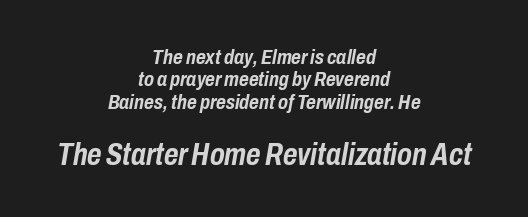
The image shows 31 px semibold, condensed type, italic (leaning right); set centered, tight line spacing (1.06x), normal letter spacing, not underlined; the second (bottom) block is 1.48x larger; low stroke contrast and a medium x-height.
